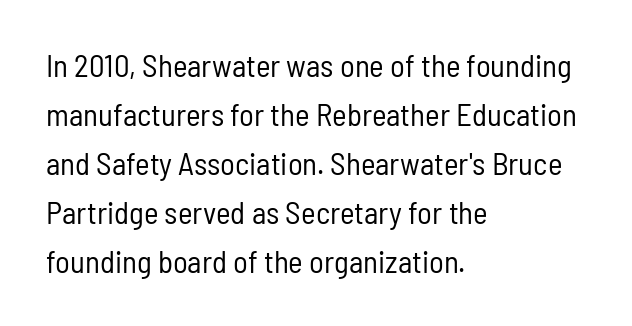
{"serif": "no", "italic": "no", "bold": "no", "weight": "regular", "width": "condensed", "stroke_contrast": "low", "x_height": "medium", "monospaced": "no", "underline": "no", "align": "left", "line_spacing": "normal", "line_spacing_ratio": 1.58, "letter_spacing": "normal", "letter_spacing_em": 0.0, "glyph_px": 31}
